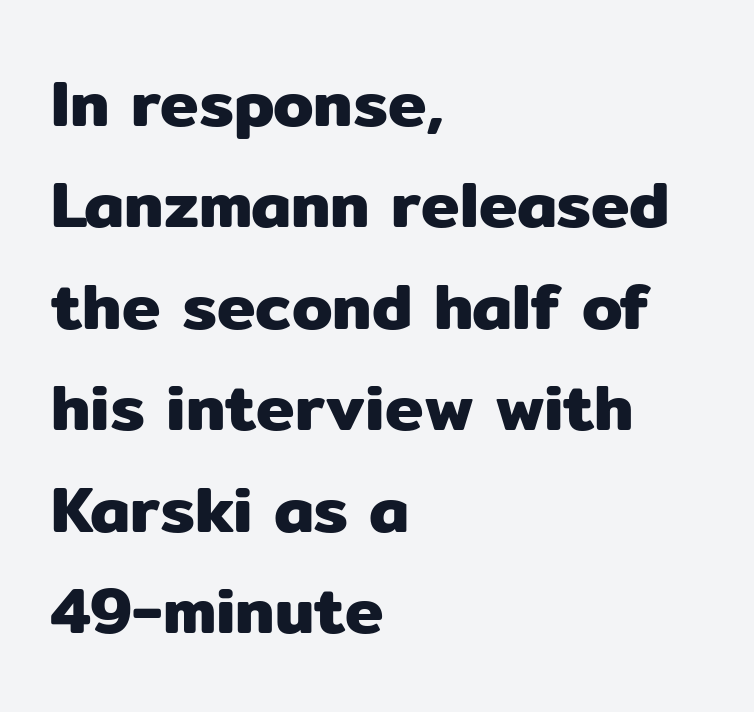
{"serif": "no", "italic": "no", "width": "normal", "stroke_contrast": "low", "x_height": "medium", "monospaced": "no", "underline": "no", "align": "left", "line_spacing": "normal", "line_spacing_ratio": 1.56, "letter_spacing": "normal", "letter_spacing_em": 0.0, "glyph_px": 65}
